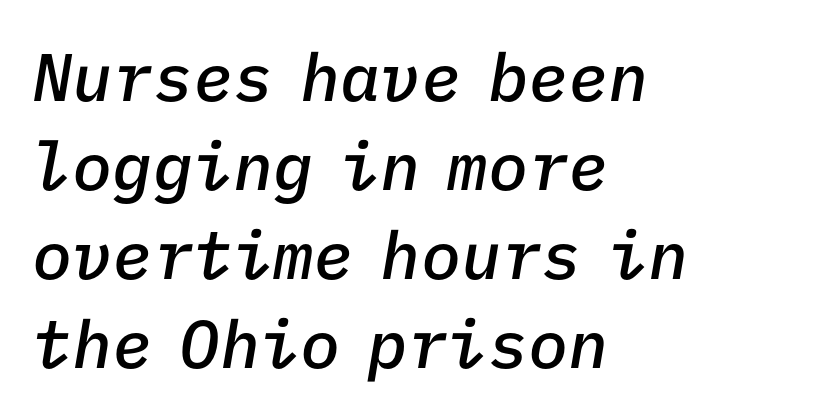
Monospaced: the letters line up in strict vertical columns. The rendering uses a moderate line-height, typical for paragraphs. The letters are slanted; this is an italic face. What stands out about the letter spacing? Nothing — it is the standard amount.
